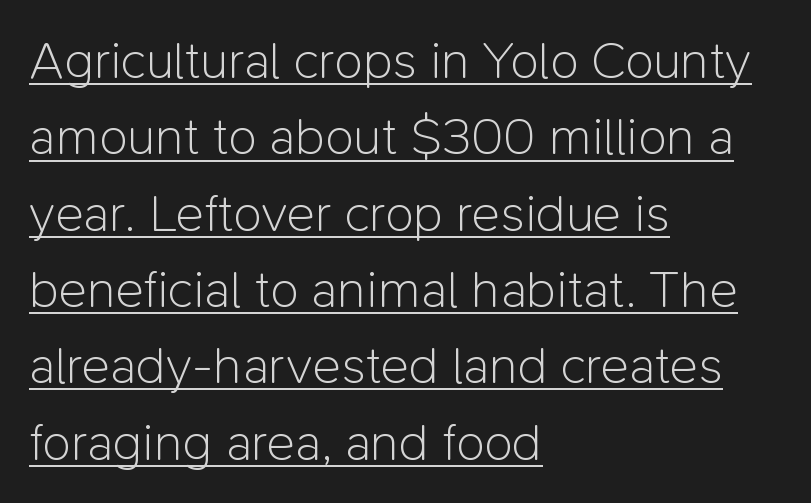
This sample has the flowing, uneven cadence of proportional lettering. The block of text has a typical density, with ordinary space between rows. Letterform terminals end flat and unadorned throughout the passage. The letters stand upright; this is a roman face.
